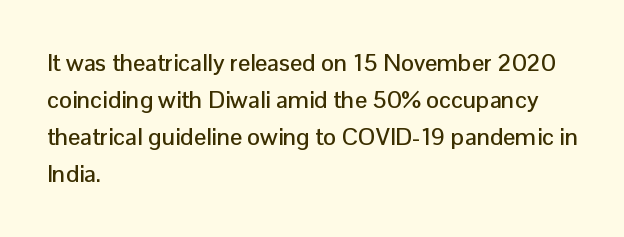
Q: Is the text italic (slanted)? A: No, it is upright.
Q: Is the text underlined? A: No.
Q: How is the paragraph aligned? A: Left-aligned.
Q: Is the spacing between letters normal or unusually wide? A: Normal.
Q: Is the spacing between lines tight, normal or loose? A: Normal.
